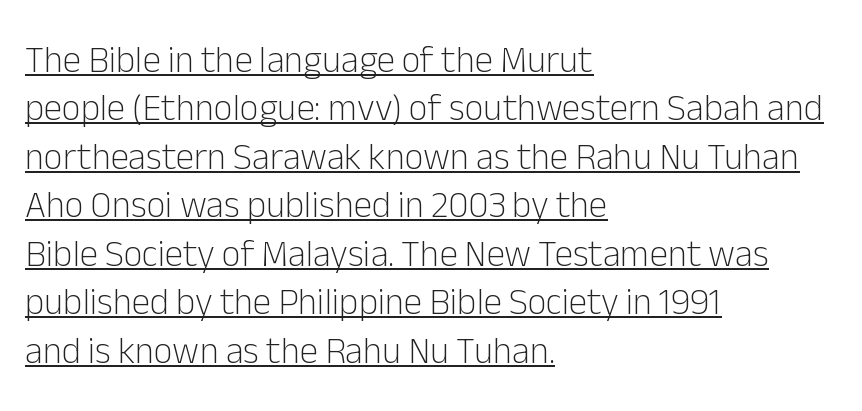
{"serif": "no", "italic": "no", "bold": "no", "weight": "light", "width": "normal", "stroke_contrast": "low", "x_height": "medium", "monospaced": "no", "underline": "yes", "align": "left", "line_spacing": "normal", "line_spacing_ratio": 1.31, "letter_spacing": "normal", "letter_spacing_em": 0.0, "glyph_px": 37}
